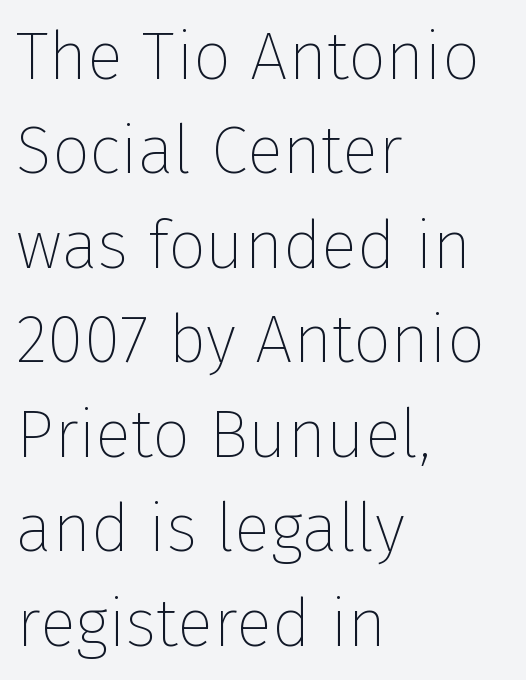
The image shows 67 px thin sans-serif type, upright; set left-aligned, normal line spacing (1.41x), normal letter spacing, not underlined; low stroke contrast and a medium x-height.
